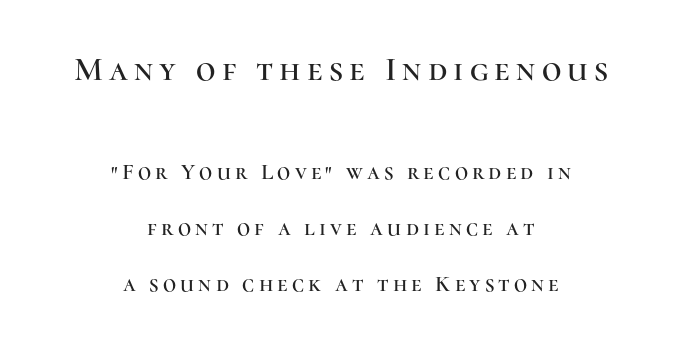
Q: Is the text italic (slanted)? A: No, it is upright.
Q: Is the typeface a serif or a sans-serif typeface? A: Serif.
Q: Is the text underlined? A: No.
Q: How is the paragraph aligned? A: Centered.
Q: Is the spacing between lines tight, normal or loose? A: Loose.
Q: Which block of text is set in a larger size, the first (top) or the second (bottom)? A: The first (top) one.
Q: Width (condensed, normal, or wide)? A: Normal.
Q: Stroke contrast? A: High.
Q: x-height? A: Medium.
Q: Monospaced? A: No.
